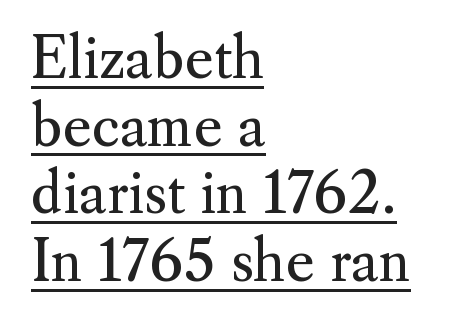
Q: Is the text bold? A: No.
Q: Is the text italic (slanted)? A: No, it is upright.
Q: Is the typeface a serif or a sans-serif typeface? A: Serif.
Q: Is the text underlined? A: Yes.
Q: How is the paragraph aligned? A: Left-aligned.
Q: Is the spacing between letters normal or unusually wide? A: Normal.
Q: Width (condensed, normal, or wide)? A: Normal.
Q: Stroke contrast? A: Medium.
Q: x-height? A: Small.
Q: Monospaced? A: No.
